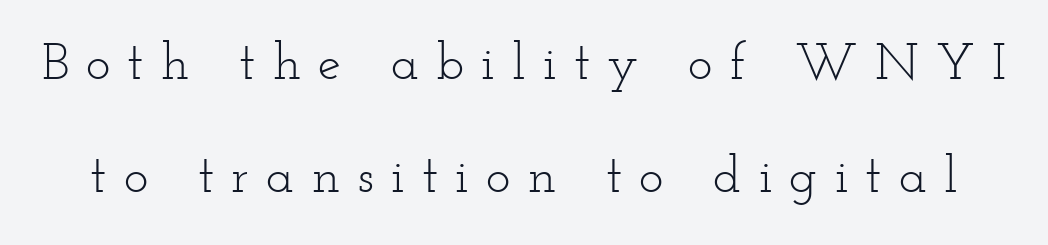
{"serif": "yes", "italic": "no", "bold": "no", "weight": "light", "width": "wide", "stroke_contrast": "low", "x_height": "small", "monospaced": "no", "underline": "no", "line_spacing": "loose", "line_spacing_ratio": 2.17, "letter_spacing": "wide", "letter_spacing_em": 0.33, "glyph_px": 52}
